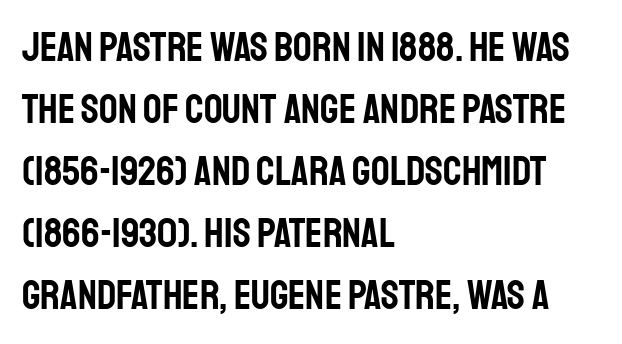
The image shows 41 px condensed sans-serif type, upright; set left-aligned, normal line spacing (1.51x), normal letter spacing, not underlined; low stroke contrast and a large x-height.
